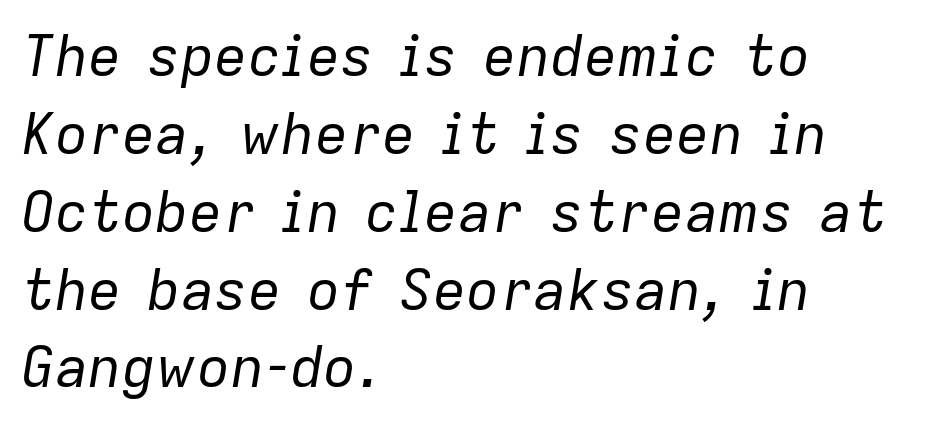
Baseline-to-baseline distance is the conventional proportion of letter height. Tall strokes in this sample are angled rather than plumb. The tracking reads as untouched default to a designer's eye. The foot of each line stays bare and open.
